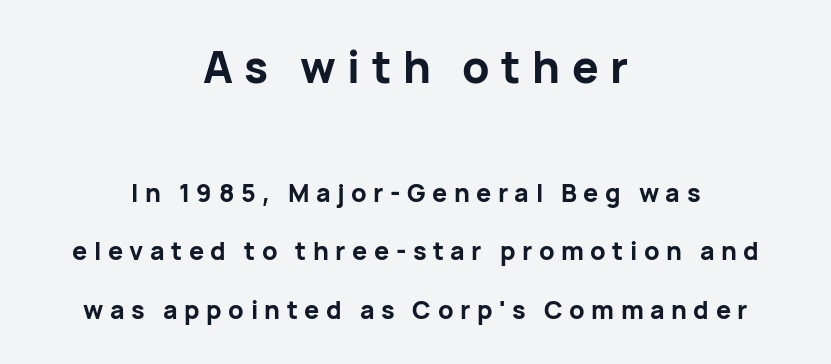
{"serif": "no", "italic": "no", "bold": "yes", "weight": "bold", "width": "normal", "stroke_contrast": "low", "x_height": "medium", "monospaced": "no", "underline": "no", "align": "center", "line_spacing": "loose", "line_spacing_ratio": 2.35, "letter_spacing": "wide", "letter_spacing_em": 0.26, "larger_block": "first", "size_ratio": 1.76, "glyph_px": 44}
